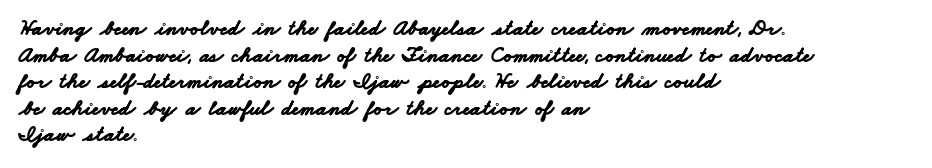
The letterforms sit shoulder to shoulder at normal distance. Bare-footed words on every line. The letters are bold, with thick, heavy strokes. Horizontal alignment here is leftward, the default for most running prose.
